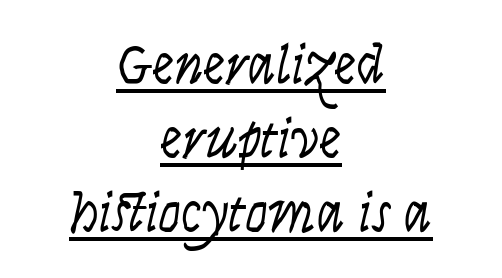
No extra ink here — the face is not bold. Would a proofreader flag this as italicized? Yes. The string is rendered with underlining switched on. Compared with typical body copy, the letter spacing here is the same. Leftover space on each line is divided equally before and after the words.
